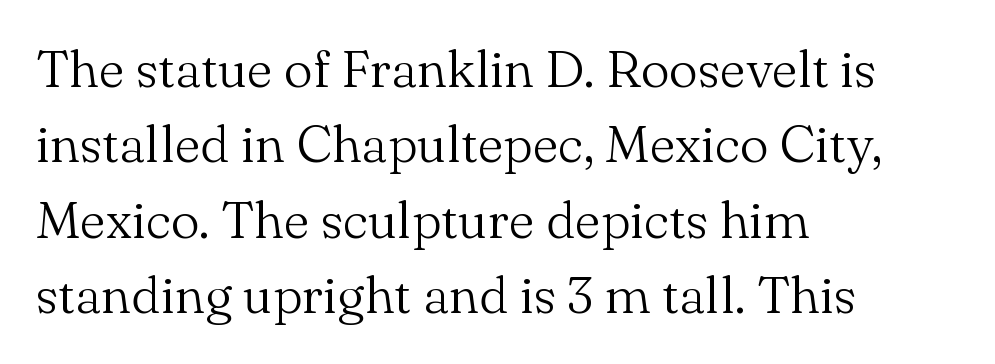
{"serif": "yes", "italic": "no", "bold": "no", "weight": "light", "width": "normal", "stroke_contrast": "medium", "x_height": "small", "monospaced": "no", "underline": "no", "align": "left", "line_spacing": "normal", "line_spacing_ratio": 1.45, "letter_spacing": "normal", "letter_spacing_em": 0.0, "glyph_px": 52}
